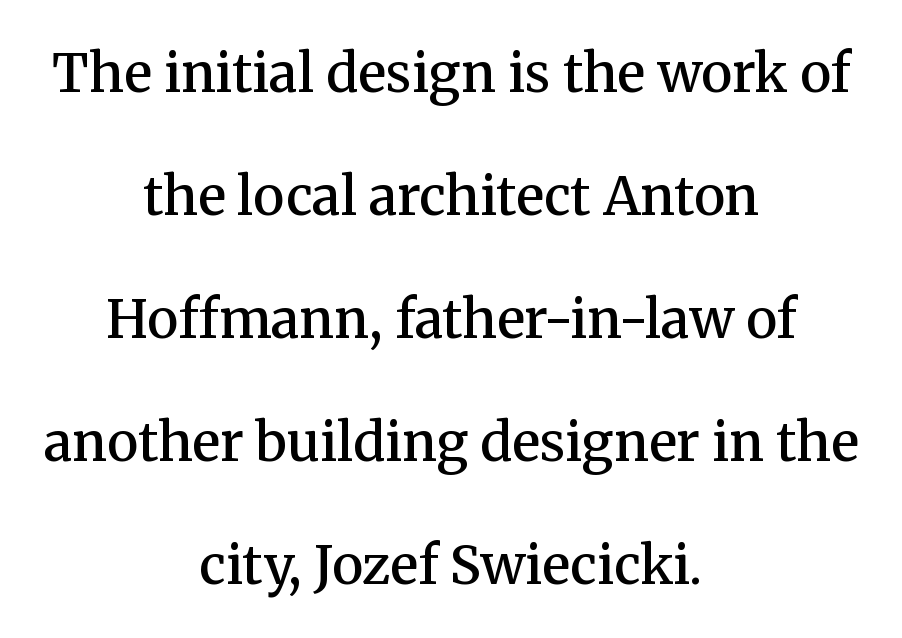
The image shows 53 px semibold serif type, upright; set centered, loose line spacing (2.32x), normal letter spacing, not underlined; medium stroke contrast and a medium x-height.
